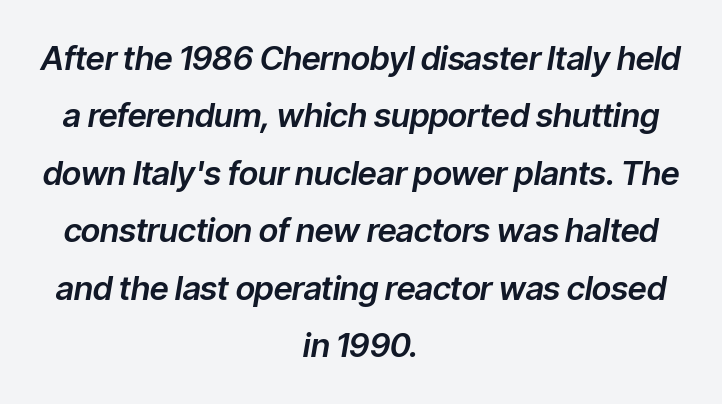
The image shows 33 px text type, italic (leaning right); set centered, line spacing 1.74x, normal letter spacing, not underlined; low stroke contrast and a medium x-height.
